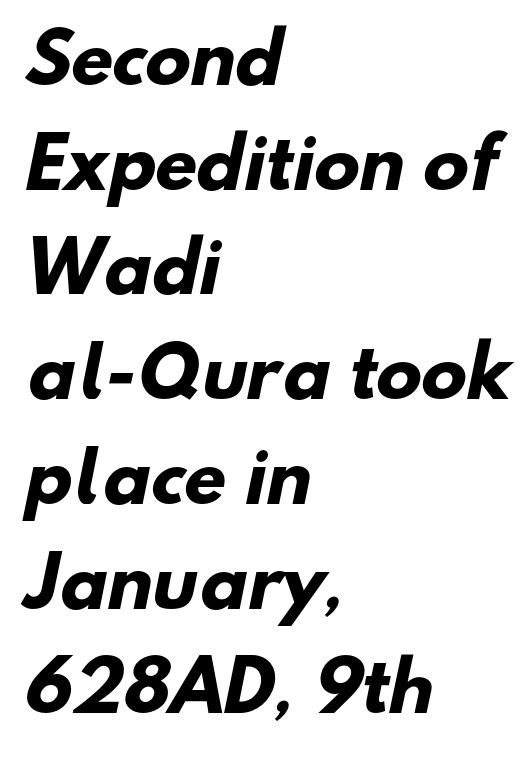
Q: Is the text bold? A: Yes.
Q: Is the typeface a serif or a sans-serif typeface? A: Sans-serif.
Q: Is the text underlined? A: No.
Q: How is the paragraph aligned? A: Left-aligned.
Q: Is the spacing between letters normal or unusually wide? A: Normal.
Q: Is the spacing between lines tight, normal or loose? A: Normal.
Q: Width (condensed, normal, or wide)? A: Normal.
Q: Stroke contrast? A: Low.
Q: x-height? A: Small.
Q: Monospaced? A: No.
